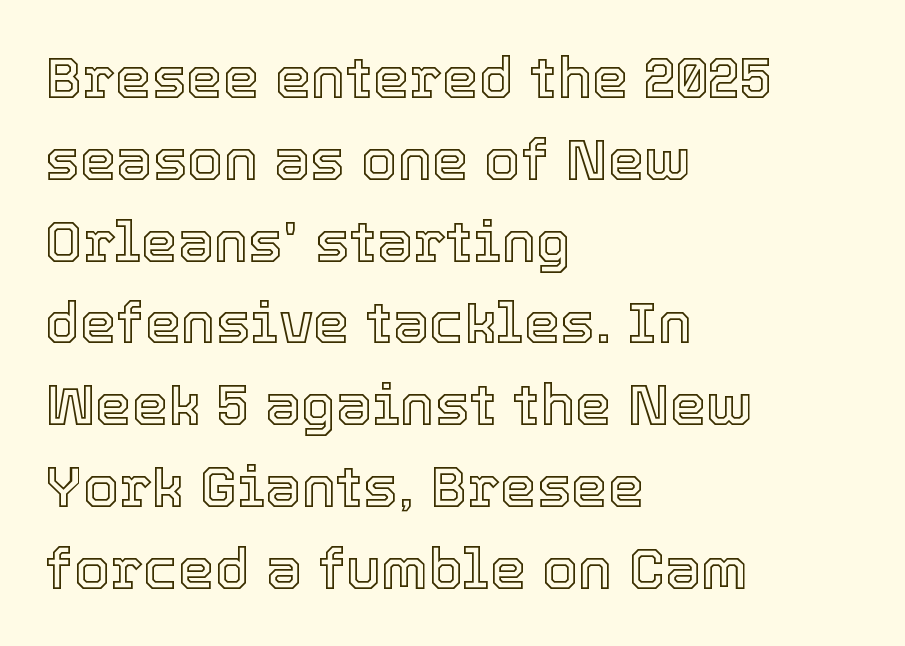
The image shows 58 px text type, upright; set left-aligned, normal line spacing (1.41x), normal letter spacing, not underlined; a medium x-height.
